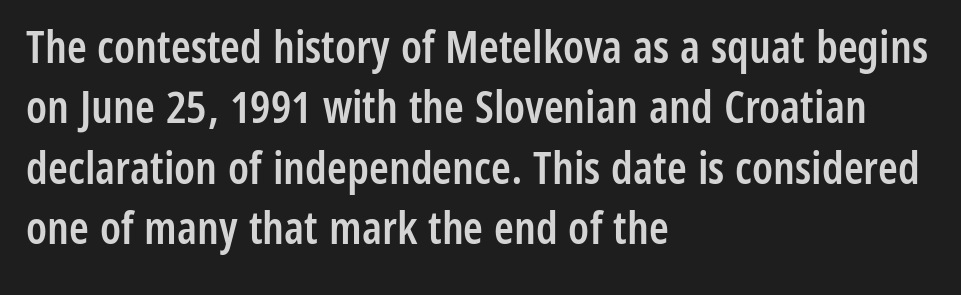
The specimen omits any rule beneath the text block's lines. No extra tracking has been applied to these lines. Semibold letterforms, between regular and bold. Does the lettering tilt? It doesn't — this is upright.
